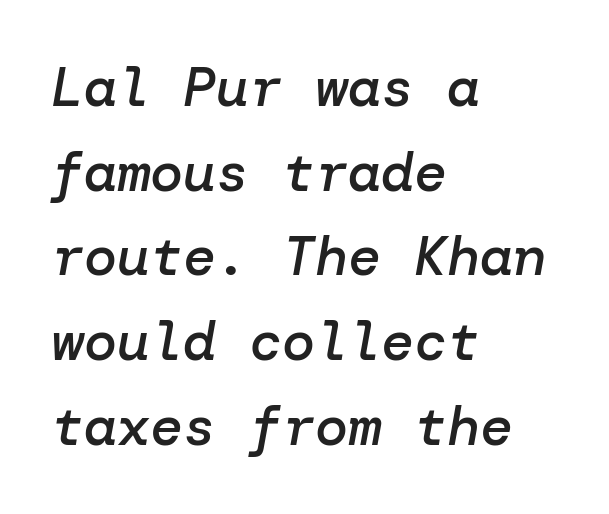
{"italic": "yes", "lean": "right", "slant_degrees": 10, "bold": "semi", "weight": "semibold", "width": "normal", "stroke_contrast": "low", "x_height": "medium", "underline": "no", "align": "left", "line_spacing": "normal", "line_spacing_ratio": 1.54, "letter_spacing": "normal", "letter_spacing_em": 0.0, "glyph_px": 55}
